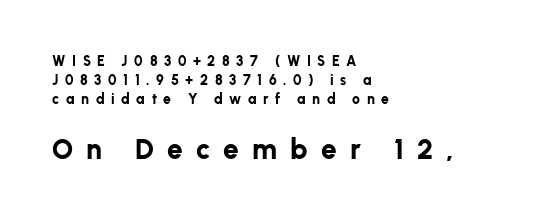
The leading is moderate, giving the passage an even texture. Character widths vary here, with narrow letters taking less room than wide ones. The tracking jumps out immediately: characters are airy and widely separated. A student would notice the bottom passage is typeset larger than what precedes it.
